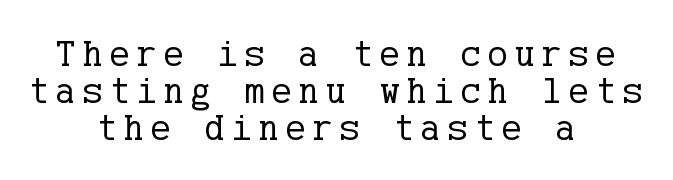
The image shows 38 px regular-weight serif type, upright; set centered, tight line spacing (0.97x), not underlined; low stroke contrast and a medium x-height.
